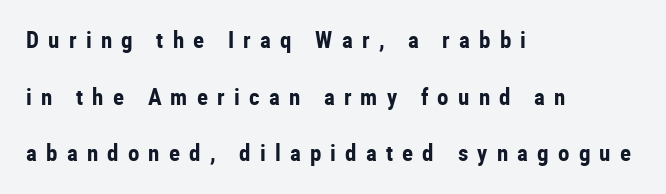
The image shows 23 px bold type, upright; set left-aligned, loose line spacing (2.46x), unusually wide letter spacing (+0.4 em), not underlined.
